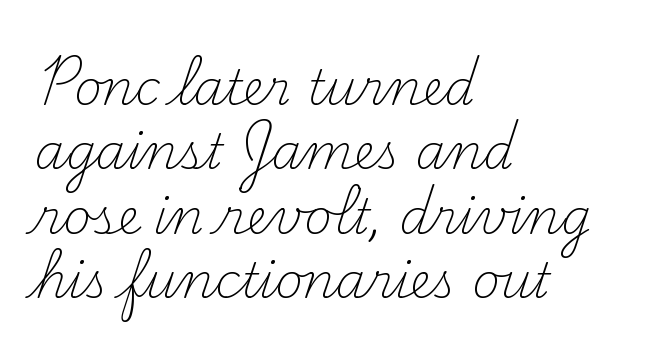
The cut favours lightness, reaching ordinary text weight at its darkest. Nobody touched the tracking dial on this one. Descenders are the only things crossing below the line.
